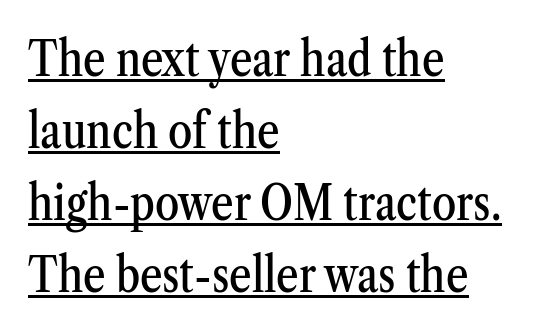
Q: Is the text italic (slanted)? A: No, it is upright.
Q: Is the typeface a serif or a sans-serif typeface? A: Serif.
Q: Is the text underlined? A: Yes.
Q: How is the paragraph aligned? A: Left-aligned.
Q: Is the spacing between letters normal or unusually wide? A: Normal.
Q: Is the spacing between lines tight, normal or loose? A: Normal.
Q: Width (condensed, normal, or wide)? A: Condensed.
Q: Stroke contrast? A: Medium.
Q: x-height? A: Medium.
Q: Monospaced? A: No.
